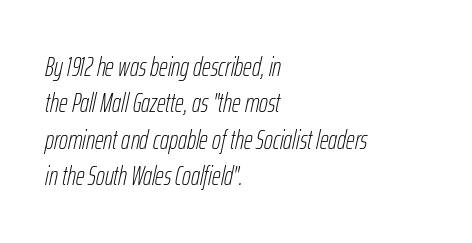
{"italic": "yes", "lean": "right", "slant_degrees": 12, "bold": "no", "underline": "no", "align": "left", "line_spacing": "normal", "line_spacing_ratio": 1.35, "letter_spacing": "normal", "letter_spacing_em": 0.0, "glyph_px": 27}
